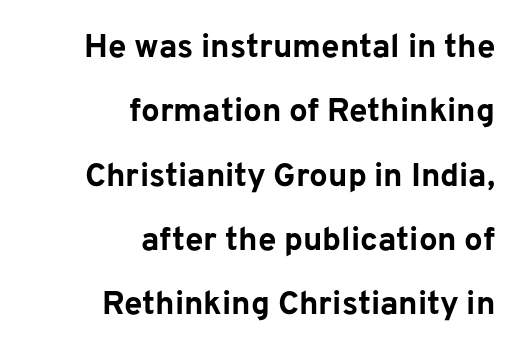
The image shows 33 px bold sans-serif type, upright; set right-aligned, loose line spacing (1.95x), normal letter spacing, not underlined; low stroke contrast and a medium x-height.
